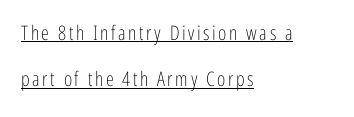
The image shows 20 px text type, upright; set left-aligned, loose line spacing (2.32x), underlined.
